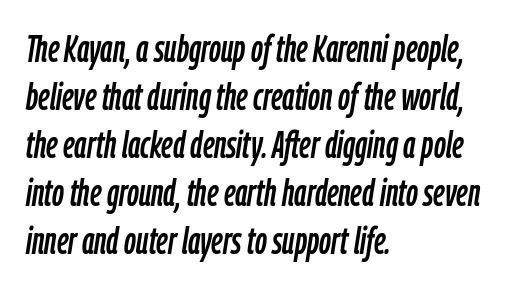
{"italic": "yes", "lean": "right", "slant_degrees": 9, "width": "condensed", "stroke_contrast": "low", "x_height": "medium", "monospaced": "no", "underline": "no", "align": "left", "line_spacing": "normal", "line_spacing_ratio": 1.3, "letter_spacing": "normal", "letter_spacing_em": 0.0, "glyph_px": 37}
